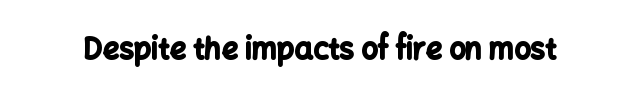
{"serif": "no", "italic": "no", "bold": "yes", "weight": "bold", "width": "normal", "stroke_contrast": "low", "x_height": "medium", "monospaced": "no", "underline": "no", "letter_spacing": "normal", "letter_spacing_em": 0.0, "glyph_px": 29}
